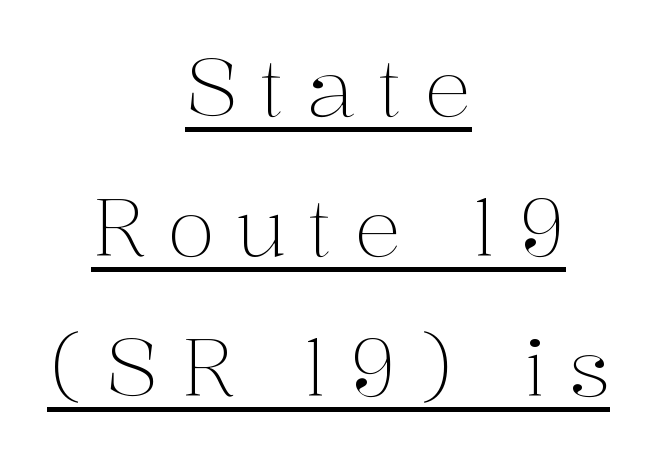
The image shows 79 px light serif type, upright; set centered, line spacing 1.77x, unusually wide letter spacing (+0.28 em), underlined; medium stroke contrast and a medium x-height.
